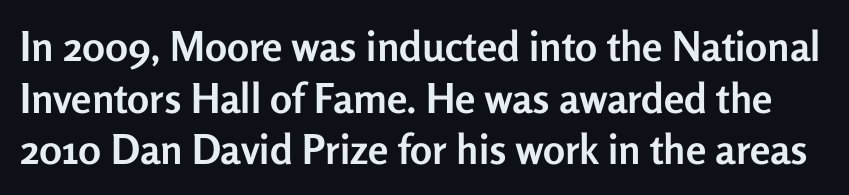
The image shows 41 px semibold sans-serif type, upright; set normal line spacing (1.26x), normal letter spacing, not underlined; low stroke contrast and a medium x-height.
